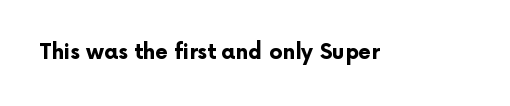
{"italic": "no", "bold": "yes", "underline": "no", "letter_spacing": "normal", "letter_spacing_em": 0.0, "glyph_px": 21}
